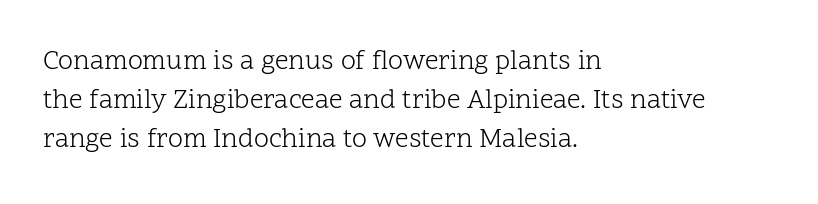
The image shows 27 px text type, upright; set left-aligned, normal line spacing (1.45x), normal letter spacing, not underlined.
